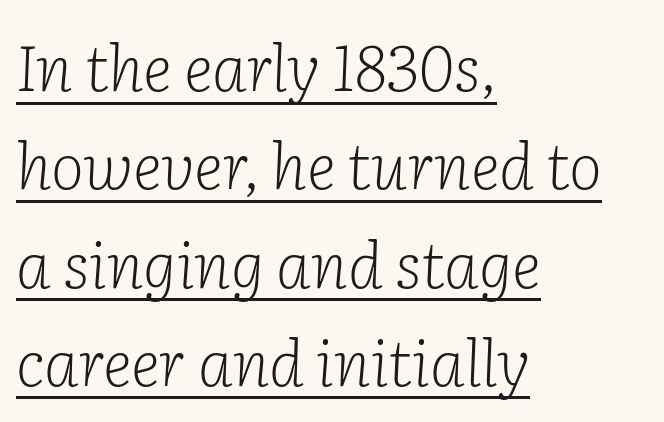
The image shows 63 px light serif type, italic (leaning right); set left-aligned, normal line spacing (1.56x), normal letter spacing, underlined; low stroke contrast and a medium x-height.
